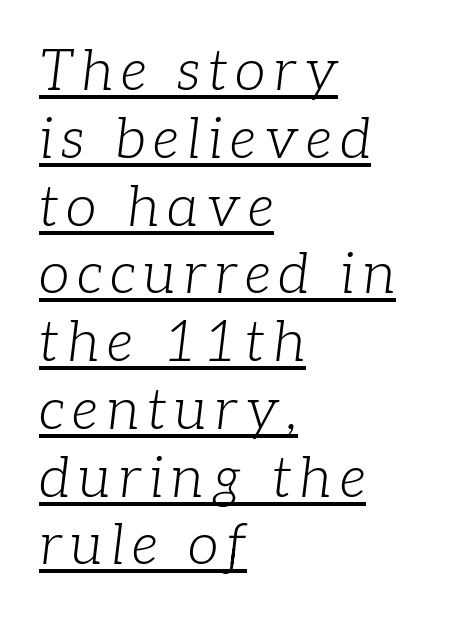
Q: Is the text bold? A: No.
Q: Is the text italic (slanted)? A: Yes, it leans right by about 7 degrees.
Q: Is the typeface a serif or a sans-serif typeface? A: Serif.
Q: Is the text underlined? A: Yes.
Q: How is the paragraph aligned? A: Left-aligned.
Q: Width (condensed, normal, or wide)? A: Normal.
Q: Stroke contrast? A: Low.
Q: x-height? A: Medium.
Q: Monospaced? A: No.
